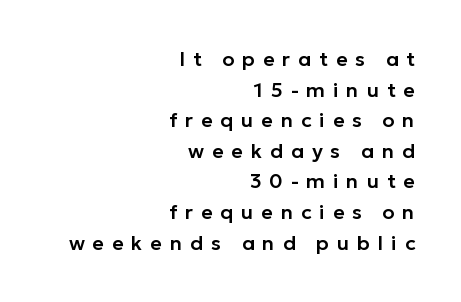
The image shows 20 px text type, upright; set right-aligned, normal line spacing (1.53x), unusually wide letter spacing (+0.39 em), not underlined.
